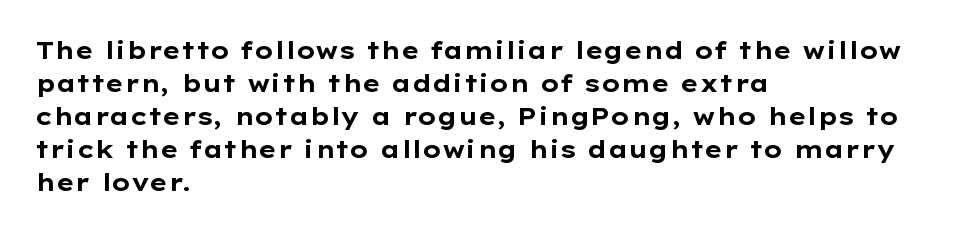
These lines keep a tight, regular rhythm from letter to letter. Heavy-handed strokes throughout: this text is bold. A normal amount of white space separates one row of letters from the next. The font's upright variant was chosen for this text. The string is rendered with underlining switched off. Which margin do the lines hug? The left one — the right edge is uneven.
